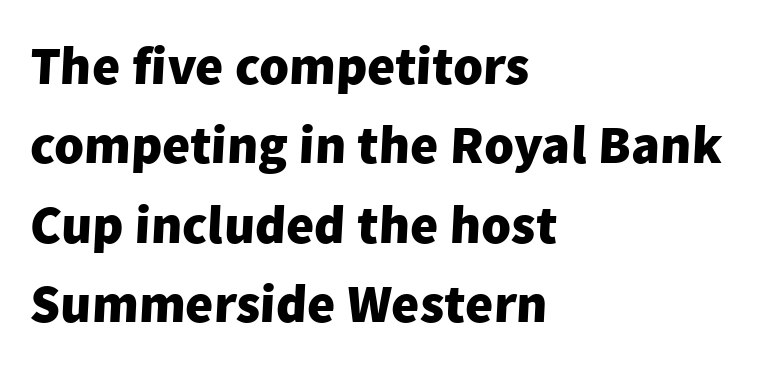
Q: Is the text bold? A: Yes.
Q: Is the typeface a serif or a sans-serif typeface? A: Sans-serif.
Q: Is the text underlined? A: No.
Q: How is the paragraph aligned? A: Left-aligned.
Q: Is the spacing between letters normal or unusually wide? A: Normal.
Q: Is the spacing between lines tight, normal or loose? A: Normal.
Q: Width (condensed, normal, or wide)? A: Normal.
Q: Stroke contrast? A: Low.
Q: x-height? A: Medium.
Q: Monospaced? A: No.
